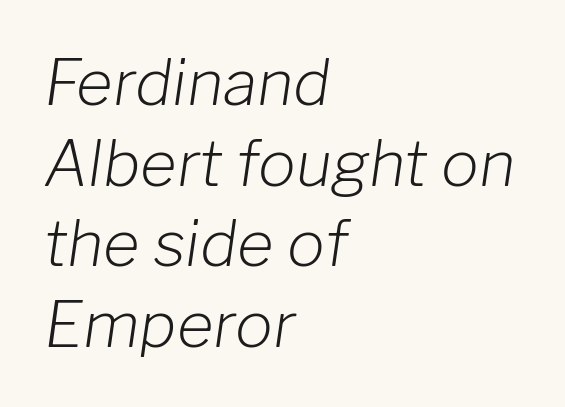
Q: Is the text bold? A: No.
Q: Is the text italic (slanted)? A: Yes, it leans right by about 8 degrees.
Q: Is the text underlined? A: No.
Q: How is the paragraph aligned? A: Left-aligned.
Q: Is the spacing between letters normal or unusually wide? A: Normal.
Q: Is the spacing between lines tight, normal or loose? A: Normal.
Q: Width (condensed, normal, or wide)? A: Normal.
Q: Stroke contrast? A: Low.
Q: x-height? A: Medium.
Q: Monospaced? A: No.
